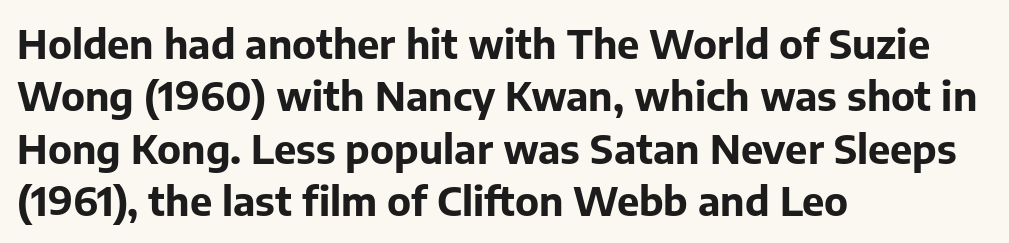
The image shows 40 px bold sans-serif type, upright; set left-aligned, normal line spacing (1.31x), normal letter spacing, not underlined; low stroke contrast and a medium x-height.
